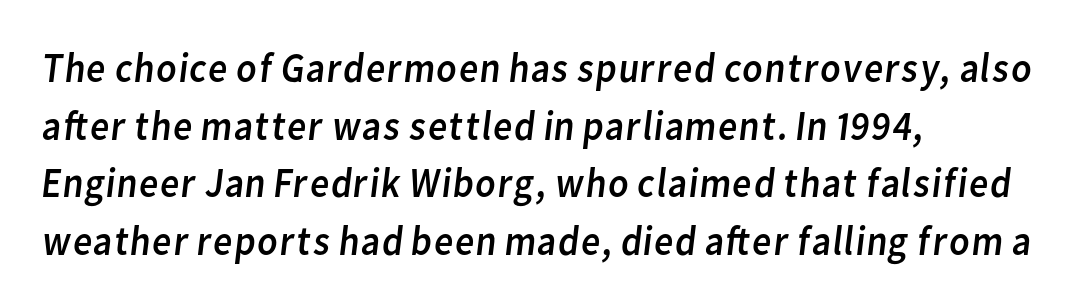
{"serif": "no", "bold": "no", "weight": "regular", "width": "normal", "stroke_contrast": "low", "x_height": "medium", "monospaced": "no", "underline": "no", "align": "left", "line_spacing": "normal", "line_spacing_ratio": 1.37, "letter_spacing": "normal", "letter_spacing_em": 0.0, "glyph_px": 42}
